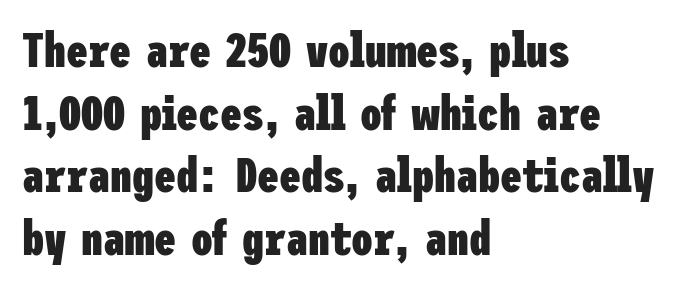
Q: Is the text bold? A: Yes.
Q: Is the text italic (slanted)? A: No, it is upright.
Q: Is the typeface a serif or a sans-serif typeface? A: Sans-serif.
Q: Is the text underlined? A: No.
Q: How is the paragraph aligned? A: Left-aligned.
Q: Is the spacing between letters normal or unusually wide? A: Normal.
Q: Is the spacing between lines tight, normal or loose? A: Normal.
Q: Width (condensed, normal, or wide)? A: Condensed.
Q: Stroke contrast? A: Low.
Q: x-height? A: Medium.
